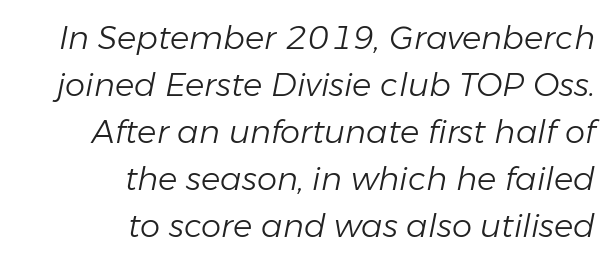
{"italic": "yes", "lean": "right", "slant_degrees": 11, "bold": "no", "weight": "light", "width": "normal", "stroke_contrast": "low", "x_height": "medium", "monospaced": "no", "underline": "no", "align": "right", "line_spacing": "normal", "line_spacing_ratio": 1.47, "letter_spacing": "normal", "letter_spacing_em": 0.0, "glyph_px": 32}
